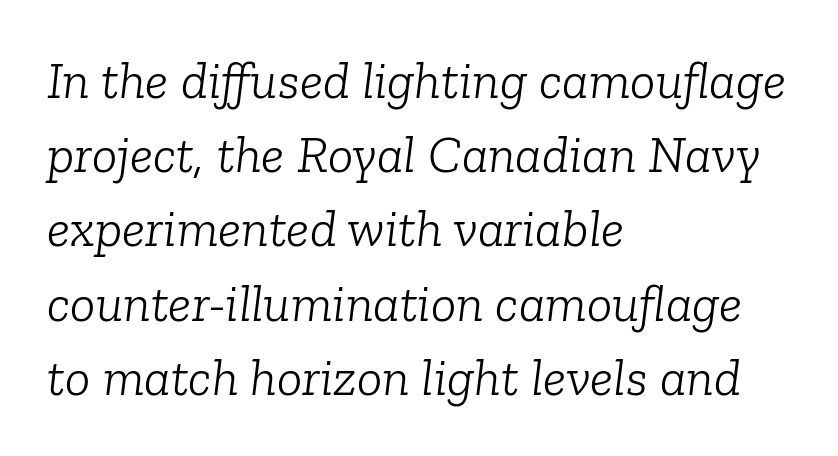
The image shows 53 px light serif type, italic (leaning right); set left-aligned, normal line spacing (1.4x), normal letter spacing, not underlined; low stroke contrast and a medium x-height.
